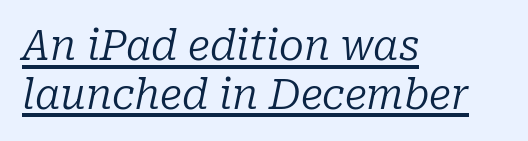
Q: Is the text bold? A: No.
Q: Is the text italic (slanted)? A: Yes, it leans right by about 10 degrees.
Q: Is the typeface a serif or a sans-serif typeface? A: Serif.
Q: Is the text underlined? A: Yes.
Q: How is the paragraph aligned? A: Left-aligned.
Q: Is the spacing between letters normal or unusually wide? A: Normal.
Q: Width (condensed, normal, or wide)? A: Normal.
Q: Stroke contrast? A: Low.
Q: x-height? A: Medium.
Q: Monospaced? A: No.
